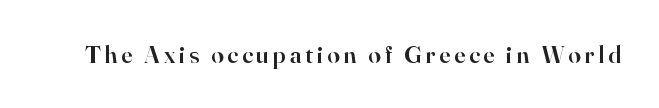
The image shows 25 px text type, upright; set not underlined.
